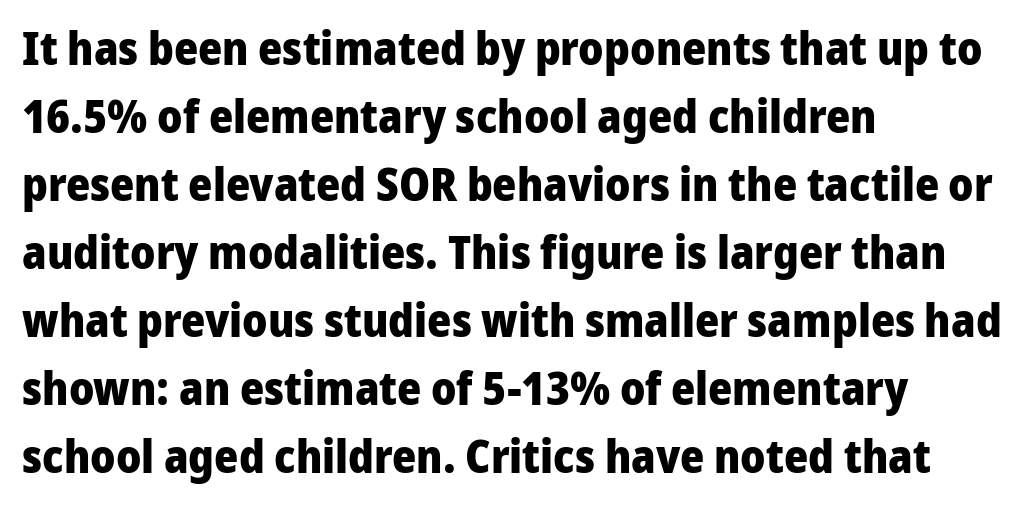
{"serif": "no", "italic": "no", "bold": "yes", "weight": "heavy", "width": "normal", "stroke_contrast": "low", "x_height": "medium", "monospaced": "no", "underline": "no", "align": "left", "line_spacing": "normal", "line_spacing_ratio": 1.48, "letter_spacing": "normal", "letter_spacing_em": 0.0, "glyph_px": 46}
